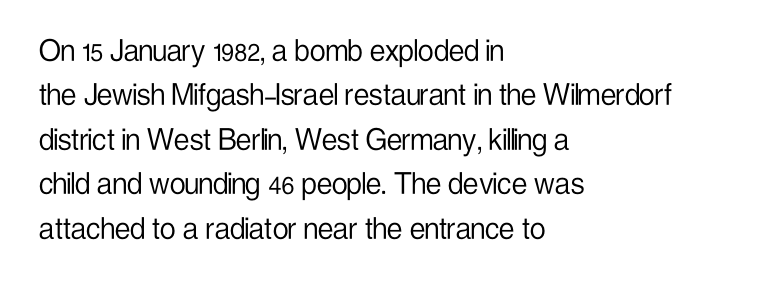
{"serif": "no", "italic": "no", "bold": "no", "weight": "light", "width": "condensed", "stroke_contrast": "low", "x_height": "medium", "monospaced": "no", "underline": "no", "align": "left", "line_spacing": "normal", "line_spacing_ratio": 1.27, "letter_spacing": "normal", "letter_spacing_em": 0.0, "glyph_px": 35}
